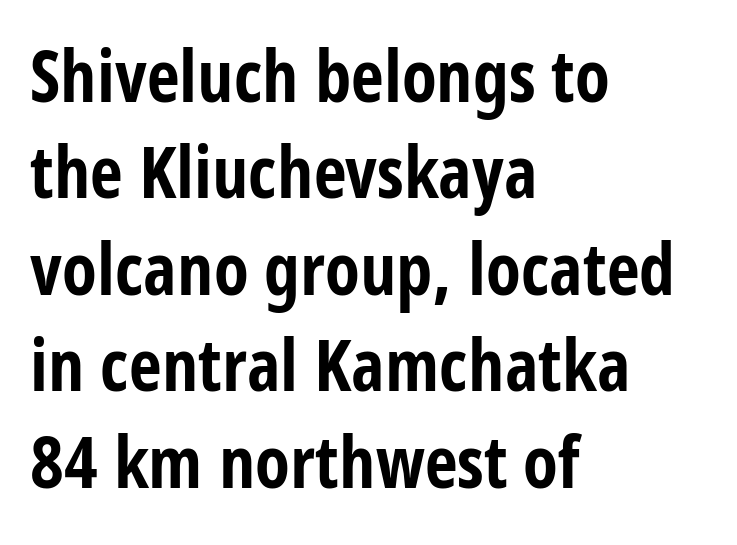
The image shows 72 px bold, condensed sans-serif type, upright; set left-aligned, normal line spacing (1.34x), normal letter spacing, not underlined; low stroke contrast and a large x-height.
